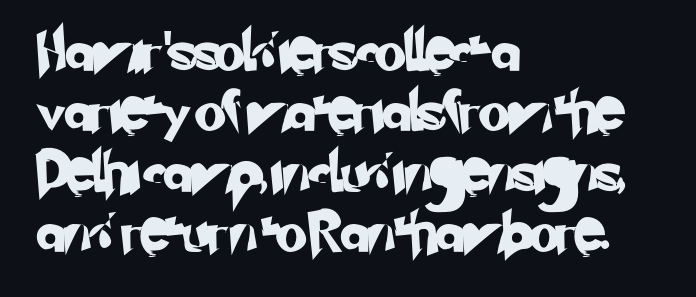
{"serif": "no", "width": "normal", "stroke_contrast": "low", "x_height": "small", "monospaced": "no", "underline": "no", "align": "left", "line_spacing": "normal", "line_spacing_ratio": 1.51, "letter_spacing": "normal", "letter_spacing_em": 0.0, "glyph_px": 40}
